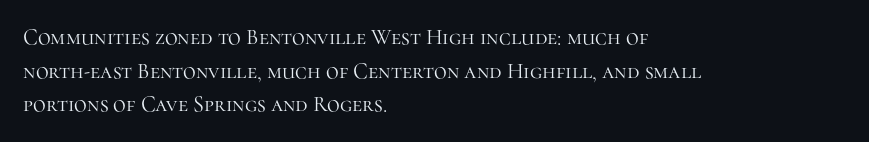
Q: Is the text bold? A: No.
Q: Is the text italic (slanted)? A: No, it is upright.
Q: Is the text underlined? A: No.
Q: How is the paragraph aligned? A: Left-aligned.
Q: Is the spacing between letters normal or unusually wide? A: Normal.
Q: Is the spacing between lines tight, normal or loose? A: Normal.
